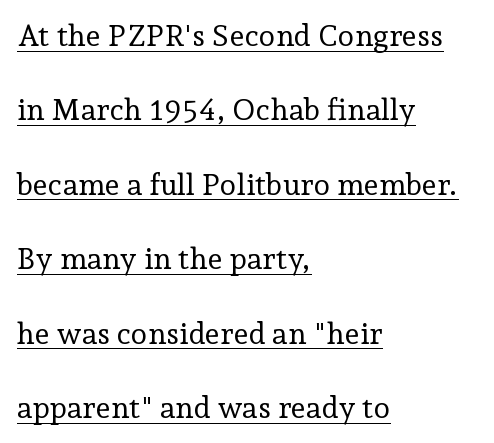
The image shows 30 px regular-weight serif type, upright; set left-aligned, loose line spacing (2.48x), normal letter spacing, underlined; low stroke contrast and a medium x-height.
